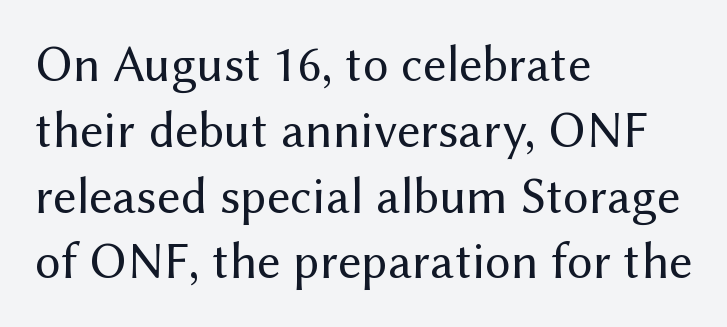
Q: Is the text bold? A: No.
Q: Is the text italic (slanted)? A: No, it is upright.
Q: Is the typeface a serif or a sans-serif typeface? A: Sans-serif.
Q: Is the text underlined? A: No.
Q: How is the paragraph aligned? A: Left-aligned.
Q: Is the spacing between letters normal or unusually wide? A: Normal.
Q: Is the spacing between lines tight, normal or loose? A: Normal.
Q: Width (condensed, normal, or wide)? A: Normal.
Q: Stroke contrast? A: Medium.
Q: x-height? A: Medium.
Q: Monospaced? A: No.
